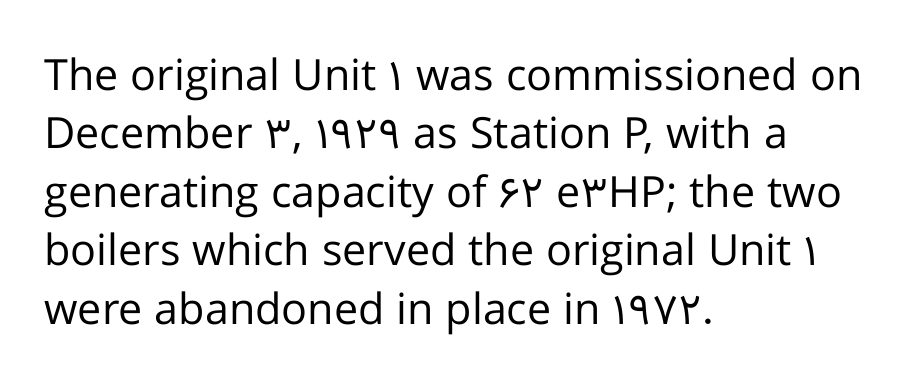
Vertical spacing — default. Letters rest on an invisible, unmarked baseline. Weight: regular or lighter. A typesetter would mark this as roman, not italic. Short note: letters normally spaced. Horizontally, the lines are justified to the leading edge only.
